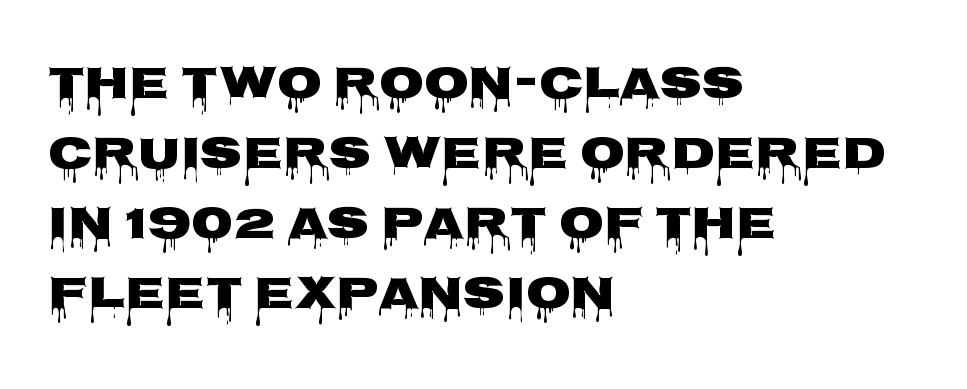
Q: Is the text bold? A: Yes.
Q: Is the text italic (slanted)? A: No, it is upright.
Q: Is the typeface a serif or a sans-serif typeface? A: Sans-serif.
Q: Is the text underlined? A: No.
Q: How is the paragraph aligned? A: Left-aligned.
Q: Is the spacing between letters normal or unusually wide? A: Normal.
Q: Is the spacing between lines tight, normal or loose? A: Normal.
Q: Width (condensed, normal, or wide)? A: Wide.
Q: Stroke contrast? A: Low.
Q: x-height? A: Large.
Q: Monospaced? A: No.
